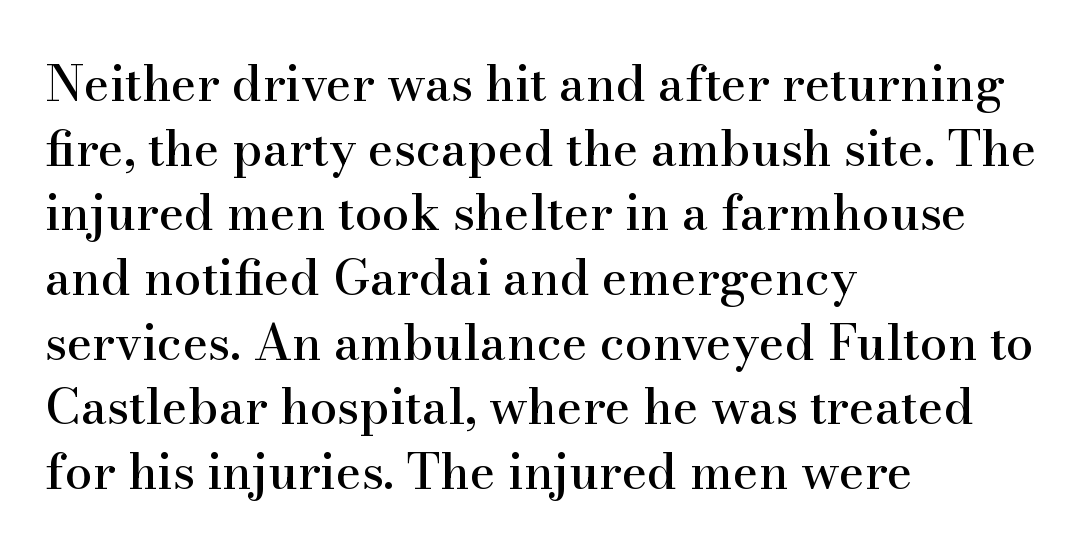
The image shows 49 px serif type, upright; set left-aligned, normal line spacing (1.32x), normal letter spacing, not underlined; high stroke contrast and a small x-height.
